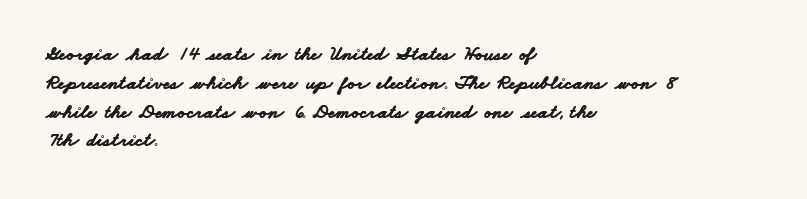
{"bold": "yes", "underline": "no", "align": "left", "line_spacing": "normal", "line_spacing_ratio": 1.44, "letter_spacing": "normal", "letter_spacing_em": 0.0, "glyph_px": 20}
